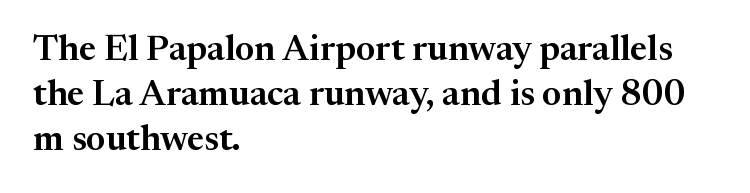
Q: Is the text italic (slanted)? A: No, it is upright.
Q: Is the typeface a serif or a sans-serif typeface? A: Serif.
Q: Is the text underlined? A: No.
Q: How is the paragraph aligned? A: Left-aligned.
Q: Is the spacing between letters normal or unusually wide? A: Normal.
Q: Is the spacing between lines tight, normal or loose? A: Normal.
Q: Width (condensed, normal, or wide)? A: Normal.
Q: Stroke contrast? A: Medium.
Q: x-height? A: Medium.
Q: Monospaced? A: No.
